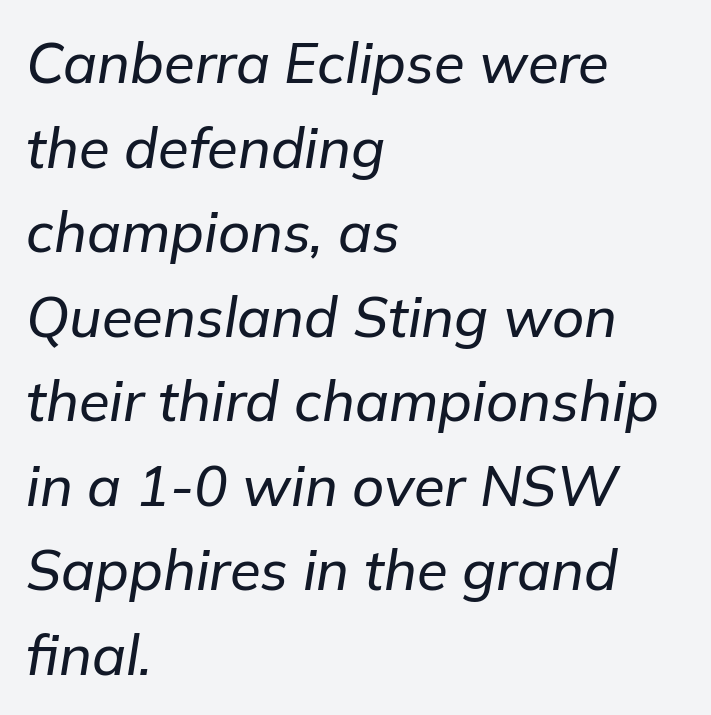
Varying glyph widths throughout — classic text-font behaviour. These lines sit exactly where default settings would place them. These lines stack with their left ends in a neat column. The axis of the letterforms is tilted away from vertical.
